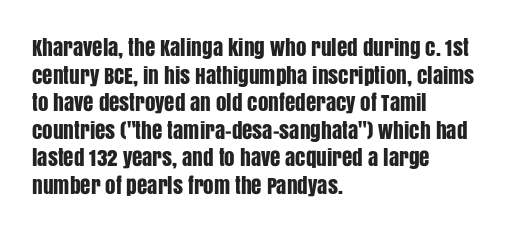
Q: Is the text italic (slanted)? A: No, it is upright.
Q: Is the text underlined? A: No.
Q: How is the paragraph aligned? A: Left-aligned.
Q: Is the spacing between letters normal or unusually wide? A: Normal.
Q: Is the spacing between lines tight, normal or loose? A: Normal.
